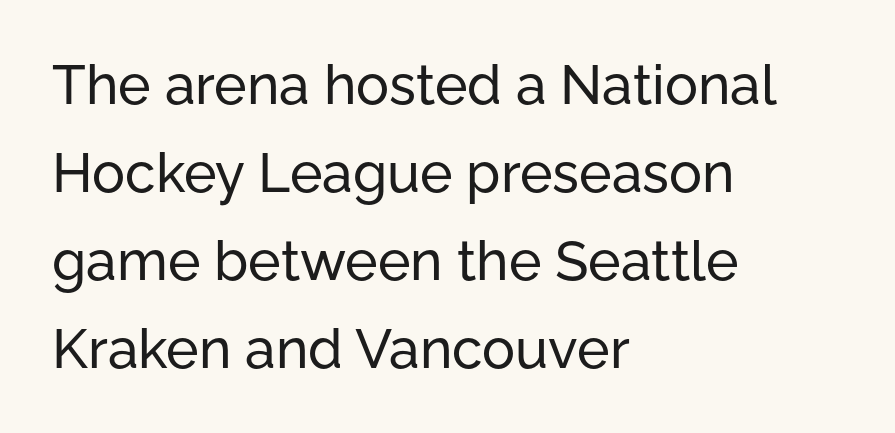
You can tell from the bare stems that sans-serif type was used. Honestly, the row spacing looks completely unremarkable. The strip under each line holds only bare page. Posture: straight, roman, zero tilt. The face used here is proportionally spaced, like ordinary book or web type. Caption: standard tracking, unaltered.
